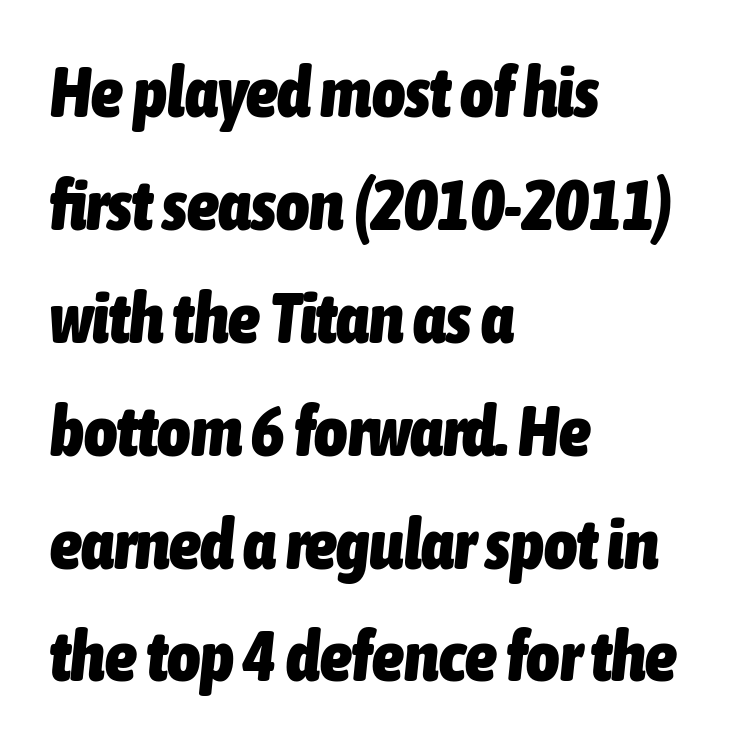
The image shows 71 px heavy, condensed type, italic (leaning right); set left-aligned, normal line spacing (1.59x), normal letter spacing, not underlined; low stroke contrast and a medium x-height.
